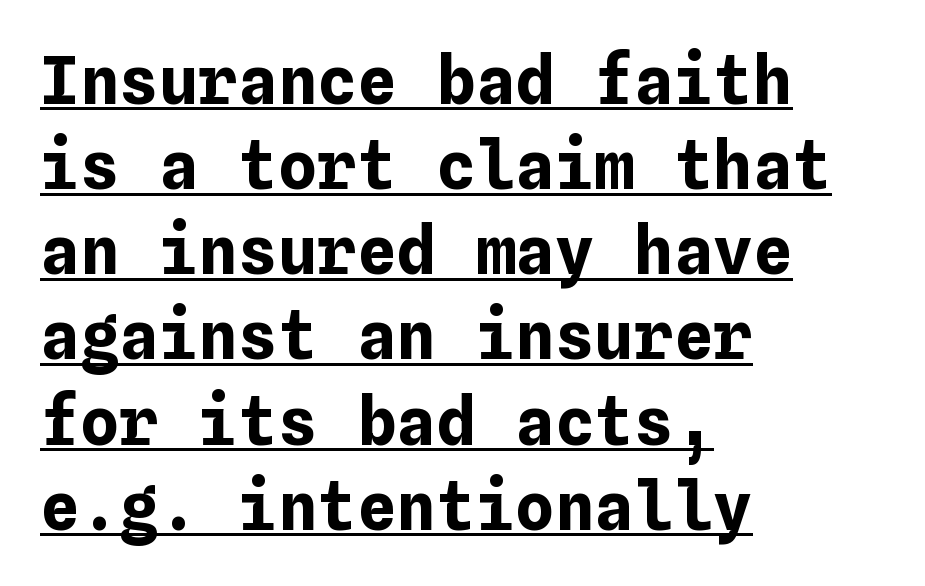
Q: Is the text bold? A: Yes.
Q: Is the text italic (slanted)? A: No, it is upright.
Q: Is the text underlined? A: Yes.
Q: How is the paragraph aligned? A: Left-aligned.
Q: Is the spacing between letters normal or unusually wide? A: Normal.
Q: Is the spacing between lines tight, normal or loose? A: Normal.
Q: Width (condensed, normal, or wide)? A: Normal.
Q: Stroke contrast? A: Low.
Q: x-height? A: Medium.
